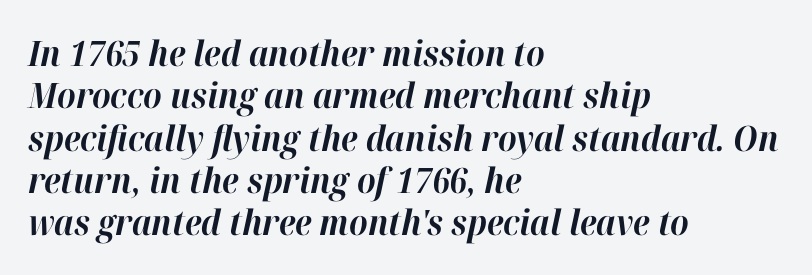
Varying glyph widths throughout — classic text-font behaviour. Italic? Definitely — the glyphs are oblique. Characters follow at the spacing the type designer built in. Is the type bold? Yes — the strokes are clearly thick and heavy. Line starts are locked; line ends wander. The area under the type is left untouched.
